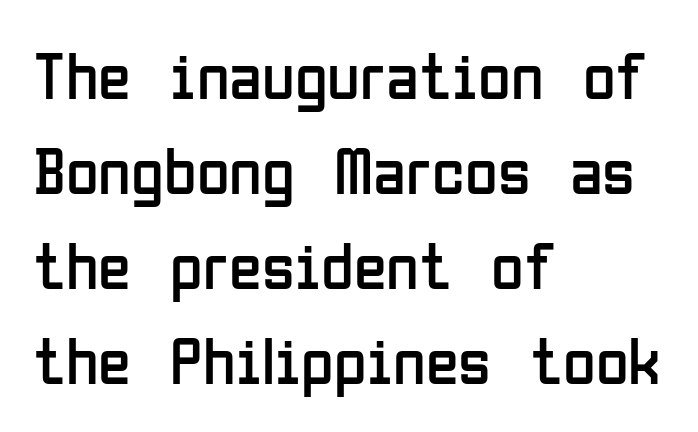
{"serif": "no", "italic": "no", "bold": "no", "weight": "regular", "width": "condensed", "stroke_contrast": "low", "x_height": "medium", "monospaced": "no", "underline": "no", "align": "left", "line_spacing": "normal", "line_spacing_ratio": 1.42, "letter_spacing": "normal", "letter_spacing_em": 0.0, "glyph_px": 67}
